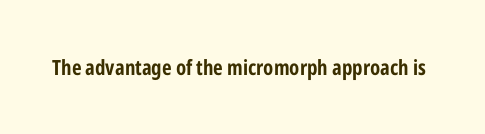
Q: Is the text bold? A: Yes.
Q: Is the text italic (slanted)? A: No, it is upright.
Q: Is the text underlined? A: No.
Q: Is the spacing between letters normal or unusually wide? A: Normal.
